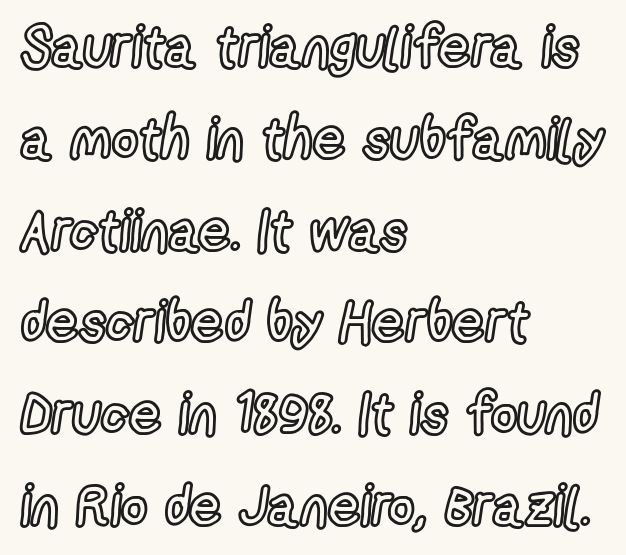
Q: Is the text italic (slanted)? A: Yes.
Q: Is the text underlined? A: No.
Q: How is the paragraph aligned? A: Left-aligned.
Q: Is the spacing between letters normal or unusually wide? A: Normal.
Q: Is the spacing between lines tight, normal or loose? A: Normal.
Q: Width (condensed, normal, or wide)? A: Condensed.
Q: x-height? A: Medium.
Q: Monospaced? A: No.
